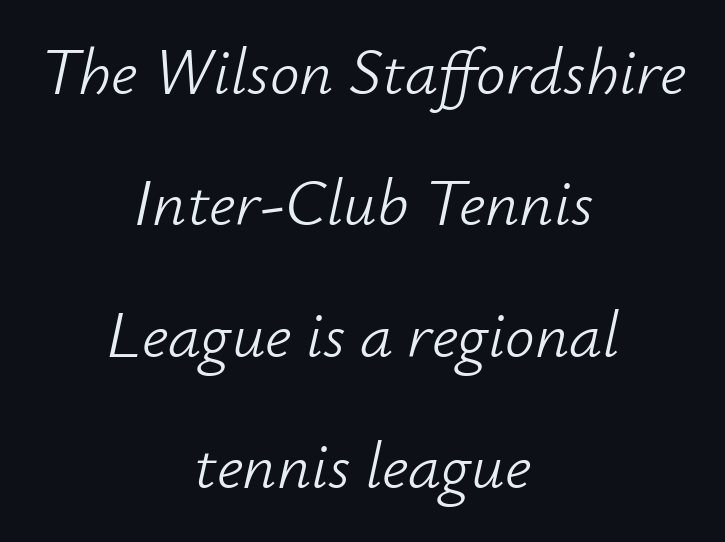
Q: Is the text bold? A: No.
Q: Is the text italic (slanted)? A: Yes, it leans right by about 12 degrees.
Q: Is the text underlined? A: No.
Q: How is the paragraph aligned? A: Centered.
Q: Is the spacing between letters normal or unusually wide? A: Normal.
Q: Is the spacing between lines tight, normal or loose? A: Loose.
Q: Width (condensed, normal, or wide)? A: Normal.
Q: Stroke contrast? A: Low.
Q: x-height? A: Small.
Q: Monospaced? A: No.
